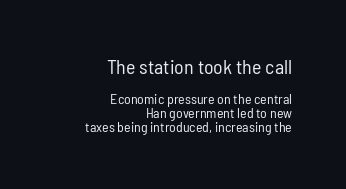
The designer gave the opening block more size than the closing block. Does the lettering tilt? It doesn't — this is upright. On a weight scale, this lands at 450 or below. The text block is weighted toward the right margin, trailing off unevenly leftward. Students, note that the glyphs here touch the page at normal intervals.
